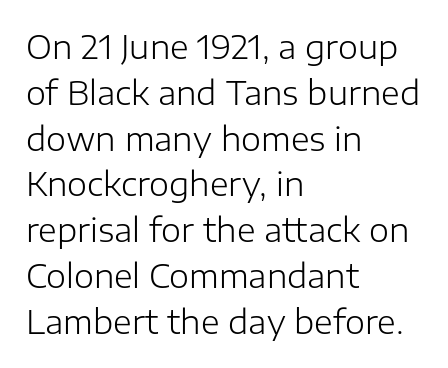
The image shows 32 px light sans-serif type, upright; set left-aligned, normal line spacing (1.43x), normal letter spacing, not underlined; low stroke contrast and a medium x-height.
